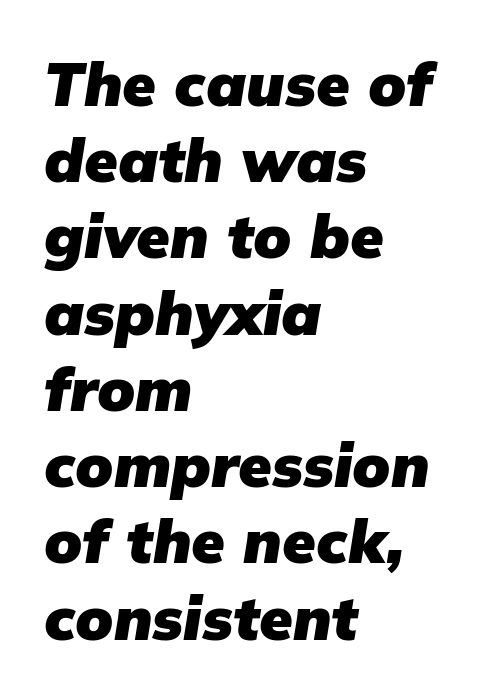
Q: Is the text bold? A: Yes.
Q: Is the text italic (slanted)? A: Yes, it leans right by about 9 degrees.
Q: Is the text underlined? A: No.
Q: How is the paragraph aligned? A: Left-aligned.
Q: Is the spacing between letters normal or unusually wide? A: Normal.
Q: Is the spacing between lines tight, normal or loose? A: Normal.
Q: Width (condensed, normal, or wide)? A: Normal.
Q: Stroke contrast? A: Low.
Q: x-height? A: Medium.
Q: Monospaced? A: No.
